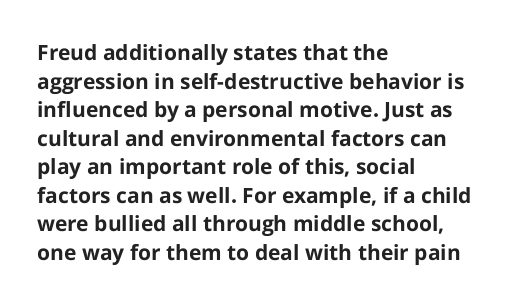
The image shows 21 px bold type, upright; set left-aligned, normal line spacing (1.36x), normal letter spacing, not underlined.
